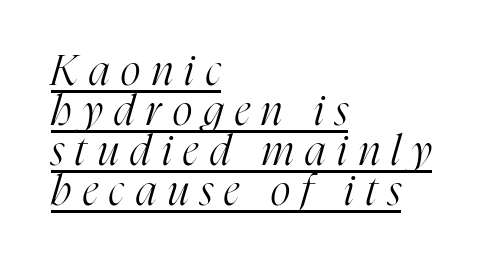
{"serif": "yes", "italic": "yes", "lean": "right", "slant_degrees": 16, "bold": "no", "weight": "light", "width": "condensed", "stroke_contrast": "high", "x_height": "medium", "monospaced": "no", "underline": "yes", "align": "left", "line_spacing": "tight", "line_spacing_ratio": 0.95, "letter_spacing": "wide", "letter_spacing_em": 0.28, "glyph_px": 42}
